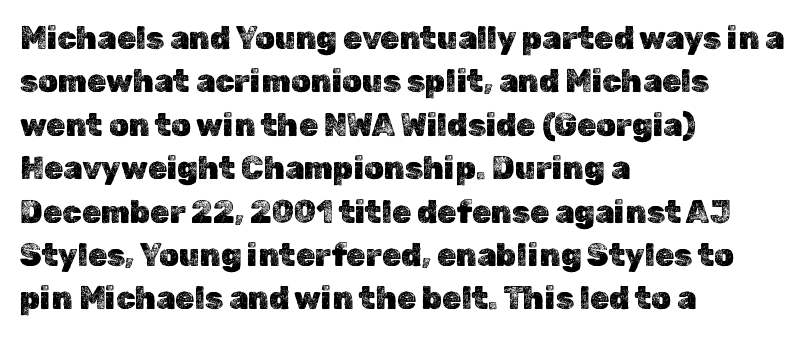
{"italic": "no", "width": "normal", "x_height": "medium", "monospaced": "no", "underline": "no", "align": "left", "line_spacing": "normal", "line_spacing_ratio": 1.4, "letter_spacing": "normal", "letter_spacing_em": 0.0, "glyph_px": 31}
